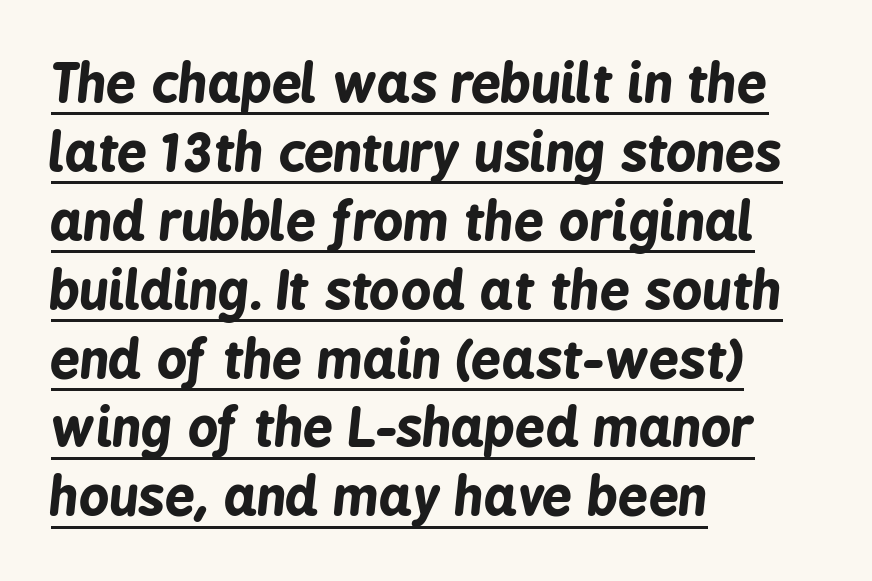
The image shows 53 px bold, condensed type, italic (leaning right); set left-aligned, normal line spacing (1.3x), normal letter spacing, underlined; low stroke contrast and a medium x-height.
